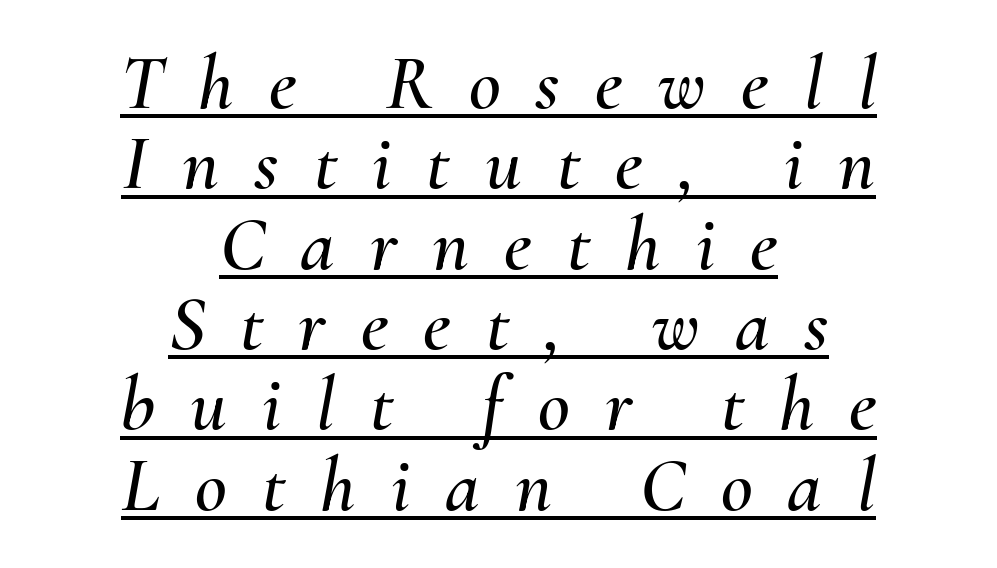
Q: Is the text italic (slanted)? A: Yes, it leans right by about 10 degrees.
Q: Is the text underlined? A: Yes.
Q: How is the paragraph aligned? A: Centered.
Q: Is the spacing between letters normal or unusually wide? A: Unusually wide.
Q: Is the spacing between lines tight, normal or loose? A: Tight.
Q: Width (condensed, normal, or wide)? A: Normal.
Q: Stroke contrast? A: Medium.
Q: x-height? A: Small.
Q: Monospaced? A: No.
